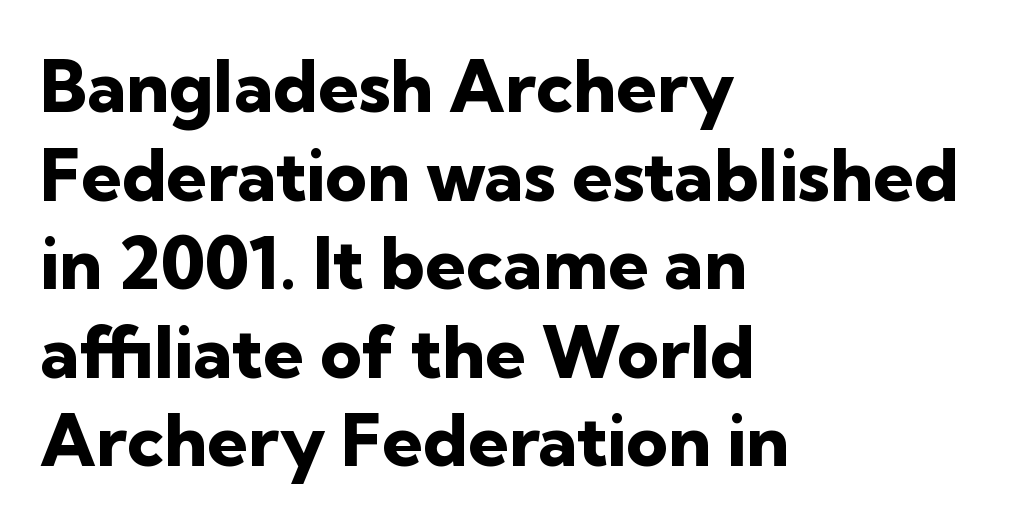
Do the characters align in a grid? No, the font is proportional. Grotesque or geometric, the face here clearly has no serifs. Leftover space on each line is placed entirely after the last word. Students, note that the glyphs here touch the page at normal intervals. Check under the words: just untouched page.
